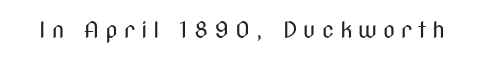
The image shows 22 px text type, upright; set unusually wide letter spacing (+0.27 em), not underlined.
